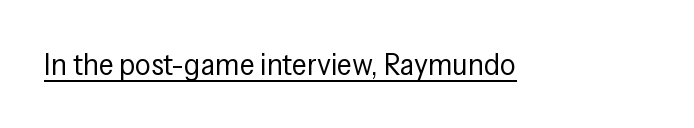
Looks like someone drew a line under every word here. Serifs: no, the terminals of the letterforms are clean. Letter spacing: default. The strokes are not fattened; the text isn't bold. Proportional: the letters do not fall into vertical columns. Italic? Not at all — the glyphs are vertical.
